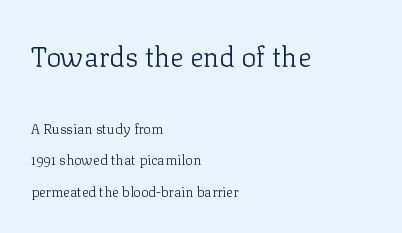
If you drew a ruler down the left edge, every line would touch it. Counters stay open thanks to moderate or lighter strokes. The passage shown is not underscored anywhere. Whoever set this made the first block the dominant, larger element. The tracking reads as untouched default to a designer's eye.
